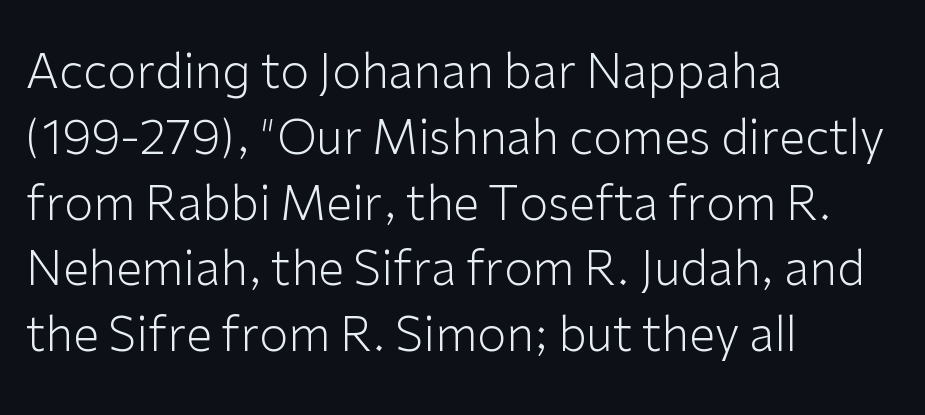
The image shows 47 px light sans-serif type, upright; set left-aligned, normal line spacing (1.4x), normal letter spacing, not underlined; low stroke contrast and a medium x-height.
